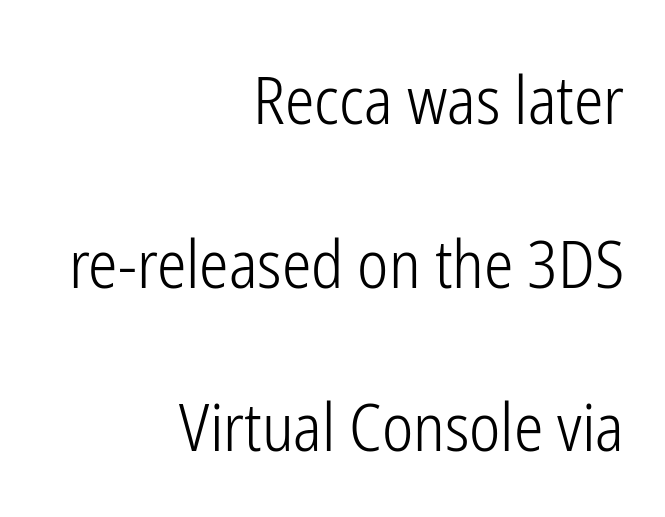
Q: Is the text bold? A: No.
Q: Is the text italic (slanted)? A: No, it is upright.
Q: Is the typeface a serif or a sans-serif typeface? A: Sans-serif.
Q: Is the text underlined? A: No.
Q: How is the paragraph aligned? A: Right-aligned.
Q: Is the spacing between letters normal or unusually wide? A: Normal.
Q: Is the spacing between lines tight, normal or loose? A: Loose.
Q: Width (condensed, normal, or wide)? A: Condensed.
Q: Stroke contrast? A: Low.
Q: x-height? A: Medium.
Q: Monospaced? A: No.
